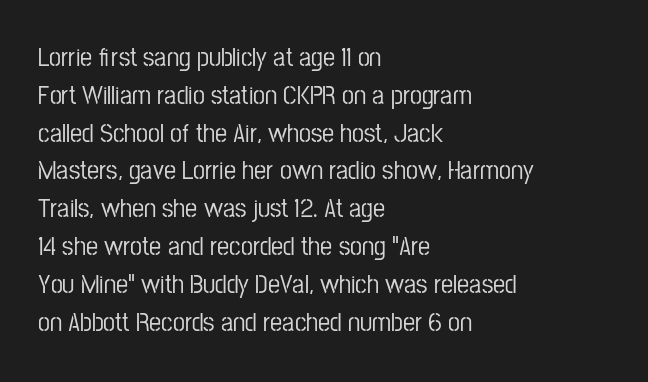
Q: Is the text italic (slanted)? A: No, it is upright.
Q: Is the text underlined? A: No.
Q: How is the paragraph aligned? A: Left-aligned.
Q: Is the spacing between letters normal or unusually wide? A: Normal.
Q: Is the spacing between lines tight, normal or loose? A: Normal.
